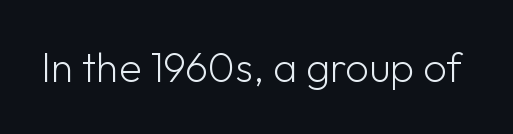
Q: Is the text bold? A: No.
Q: Is the text italic (slanted)? A: No, it is upright.
Q: Is the typeface a serif or a sans-serif typeface? A: Sans-serif.
Q: Is the text underlined? A: No.
Q: Is the spacing between letters normal or unusually wide? A: Normal.
Q: Width (condensed, normal, or wide)? A: Normal.
Q: Stroke contrast? A: Low.
Q: x-height? A: Medium.
Q: Monospaced? A: No.
